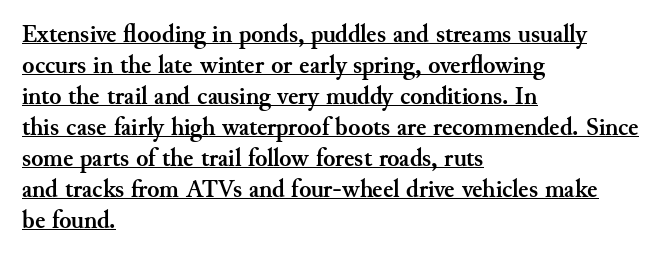
Q: Is the text bold? A: Yes.
Q: Is the text italic (slanted)? A: No, it is upright.
Q: Is the text underlined? A: Yes.
Q: How is the paragraph aligned? A: Left-aligned.
Q: Is the spacing between letters normal or unusually wide? A: Normal.
